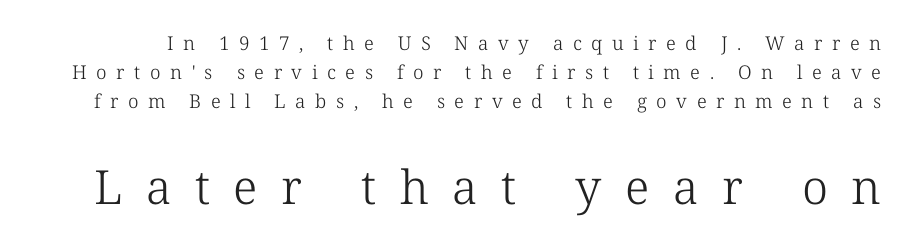
Is this a fixed-width face? No — the glyphs have proportional, varying widths. Does the leading feel generous? No, just average. Glyph-to-glyph distance is far greater than everyday printed text. Check where the strokes stop: tiny serifs finish them off. The zone under the glyphs is completely vacant.
